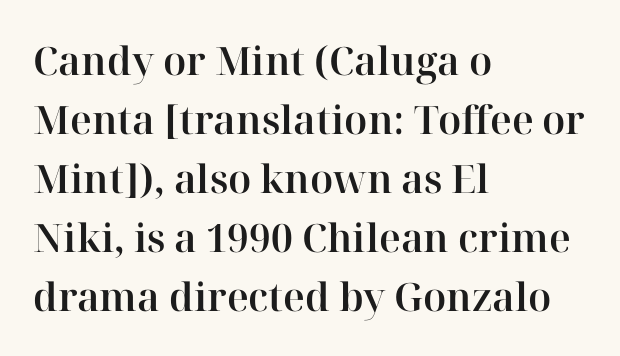
Q: Is the text italic (slanted)? A: No, it is upright.
Q: Is the typeface a serif or a sans-serif typeface? A: Serif.
Q: Is the text underlined? A: No.
Q: How is the paragraph aligned? A: Left-aligned.
Q: Is the spacing between letters normal or unusually wide? A: Normal.
Q: Is the spacing between lines tight, normal or loose? A: Normal.
Q: Width (condensed, normal, or wide)? A: Normal.
Q: Stroke contrast? A: High.
Q: x-height? A: Medium.
Q: Monospaced? A: No.
